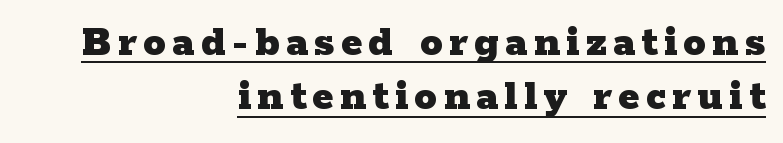
The image shows 45 px heavy, wide serif type, upright; set right-aligned, line spacing 1.21x, underlined; low stroke contrast and a medium x-height.
